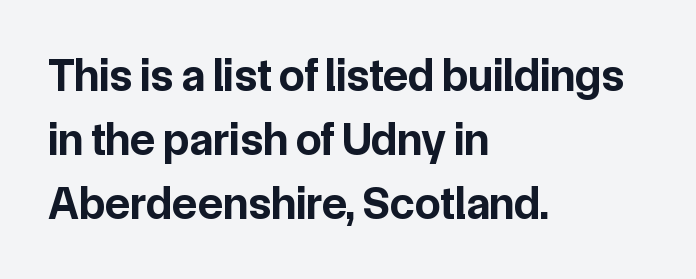
Q: Is the text bold? A: Yes.
Q: Is the text italic (slanted)? A: No, it is upright.
Q: Is the typeface a serif or a sans-serif typeface? A: Sans-serif.
Q: Is the text underlined? A: No.
Q: How is the paragraph aligned? A: Left-aligned.
Q: Is the spacing between letters normal or unusually wide? A: Normal.
Q: Is the spacing between lines tight, normal or loose? A: Normal.
Q: Width (condensed, normal, or wide)? A: Normal.
Q: Stroke contrast? A: Low.
Q: x-height? A: Medium.
Q: Monospaced? A: No.
